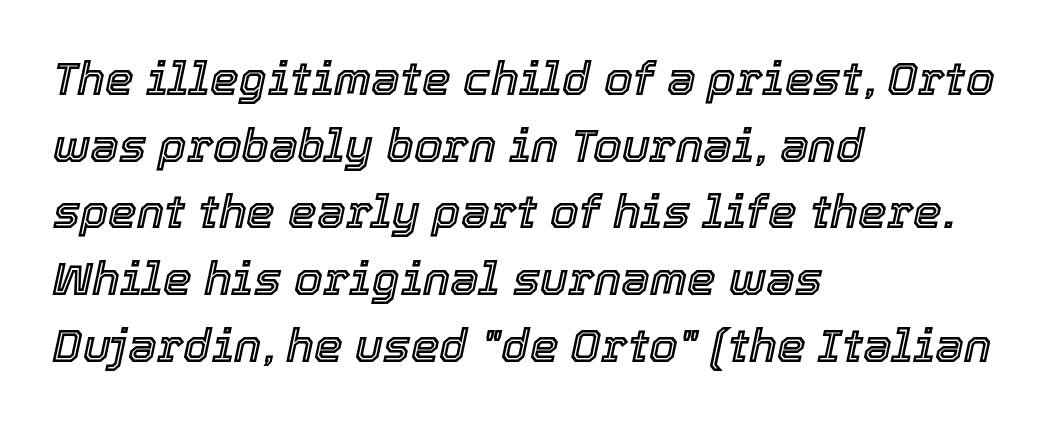
{"italic": "yes", "lean": "right", "slant_degrees": 12, "width": "normal", "x_height": "medium", "monospaced": "no", "underline": "no", "align": "left", "line_spacing": "normal", "line_spacing_ratio": 1.45, "letter_spacing": "normal", "letter_spacing_em": 0.0, "glyph_px": 46}
